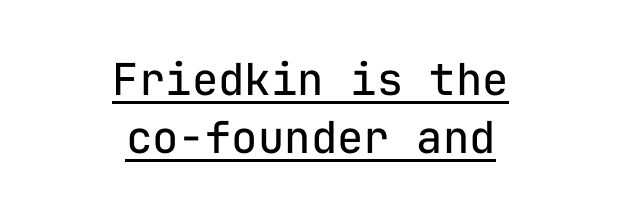
The image shows 44 px regular-weight sans-serif type, upright, monospaced; set centered, normal line spacing (1.32x), normal letter spacing, underlined; low stroke contrast and a medium x-height.
